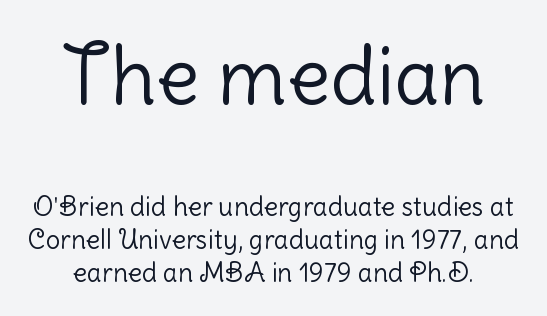
{"serif": "no", "italic": "no", "bold": "no", "weight": "light", "width": "normal", "stroke_contrast": "low", "x_height": "medium", "monospaced": "no", "underline": "no", "line_spacing": "normal", "line_spacing_ratio": 1.27, "letter_spacing": "normal", "letter_spacing_em": 0.0, "larger_block": "first", "size_ratio": 3.04, "glyph_px": 79}
